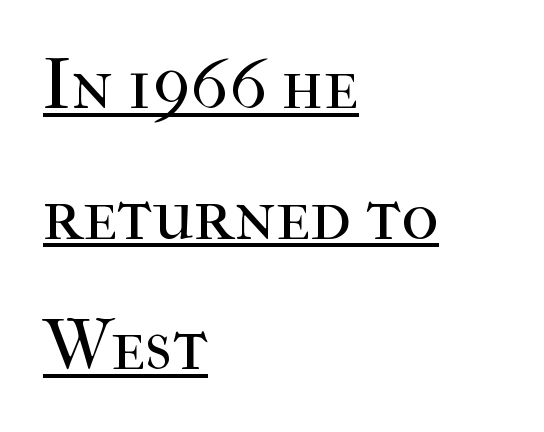
Q: Is the text bold? A: No.
Q: Is the text italic (slanted)? A: No, it is upright.
Q: Is the typeface a serif or a sans-serif typeface? A: Serif.
Q: Is the text underlined? A: Yes.
Q: How is the paragraph aligned? A: Left-aligned.
Q: Is the spacing between letters normal or unusually wide? A: Normal.
Q: Width (condensed, normal, or wide)? A: Normal.
Q: Stroke contrast? A: High.
Q: x-height? A: Medium.
Q: Monospaced? A: No.
